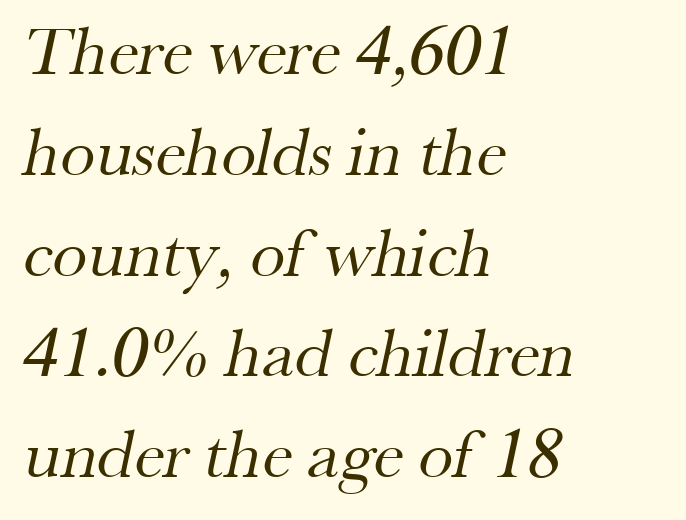
Q: Is the text bold? A: No.
Q: Is the typeface a serif or a sans-serif typeface? A: Serif.
Q: Is the text underlined? A: No.
Q: How is the paragraph aligned? A: Left-aligned.
Q: Is the spacing between letters normal or unusually wide? A: Normal.
Q: Is the spacing between lines tight, normal or loose? A: Normal.
Q: Width (condensed, normal, or wide)? A: Normal.
Q: Stroke contrast? A: Medium.
Q: x-height? A: Small.
Q: Monospaced? A: No.
